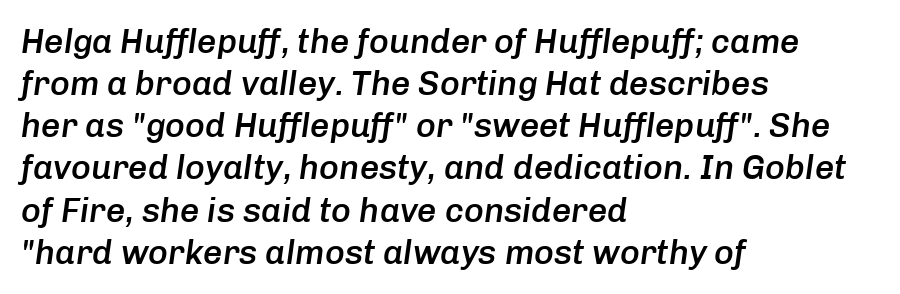
Q: Is the text bold? A: Semi-bold.
Q: Is the text italic (slanted)? A: Yes, it leans right by about 8 degrees.
Q: Is the text underlined? A: No.
Q: How is the paragraph aligned? A: Left-aligned.
Q: Is the spacing between letters normal or unusually wide? A: Normal.
Q: Width (condensed, normal, or wide)? A: Normal.
Q: Stroke contrast? A: Low.
Q: x-height? A: Medium.
Q: Monospaced? A: No.
